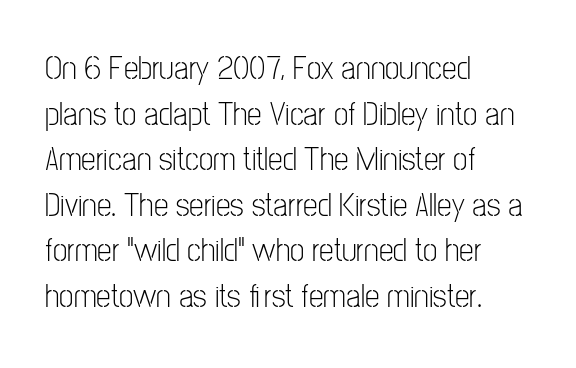
Stems and bowls with no extra thickness — not bold. Observe the absence of serifs on each vertical stroke in this sample. The foot of each line stays bare and open. In terms of letterspacing, this is plain default setting. The passage shown stacks its lines at a standard gap.
